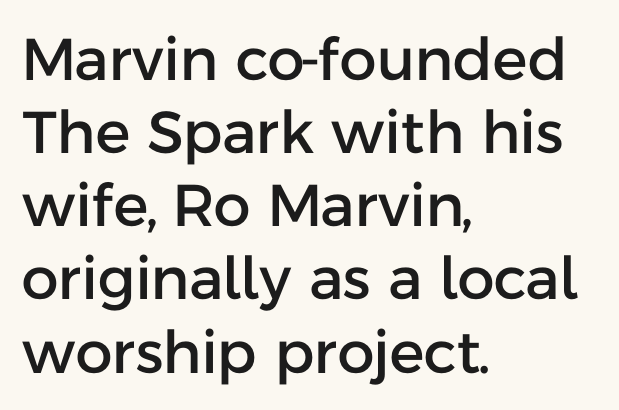
The area under the type is left untouched. The tracking reads as untouched default to a designer's eye. To sum up the face: it is a sans, with no serifs. A student would call this left alignment; a typographer would say flush left, rag right. Character widths vary here, with narrow letters taking less room than wide ones. The axis of the letterforms is exactly vertical.
